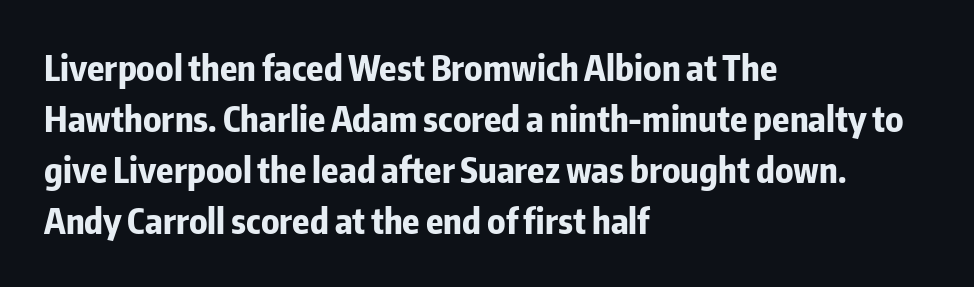
{"serif": "no", "italic": "no", "bold": "yes", "weight": "bold", "width": "condensed", "stroke_contrast": "low", "x_height": "medium", "monospaced": "no", "underline": "no", "align": "left", "line_spacing": "normal", "line_spacing_ratio": 1.46, "letter_spacing": "normal", "letter_spacing_em": 0.0, "glyph_px": 35}
